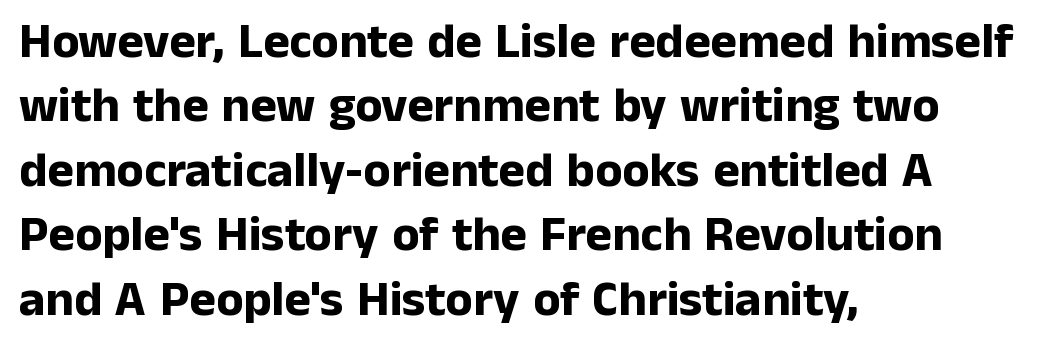
{"serif": "no", "italic": "no", "bold": "yes", "weight": "bold", "width": "normal", "stroke_contrast": "low", "x_height": "medium", "monospaced": "no", "underline": "no", "align": "left", "line_spacing": "normal", "line_spacing_ratio": 1.29, "letter_spacing": "normal", "letter_spacing_em": 0.0, "glyph_px": 50}
